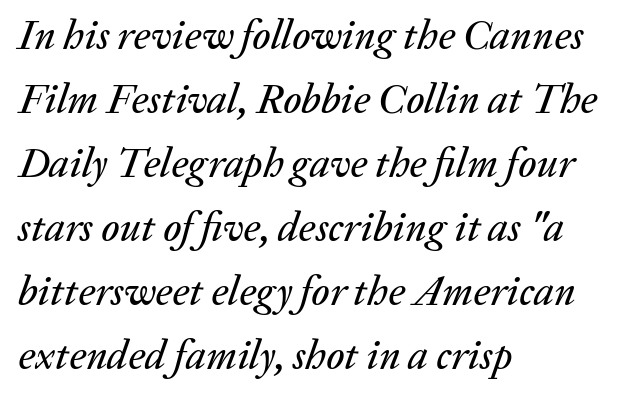
Short and long lines alike share a common starting point at left. In terms of leading, this rendering sits right in the middle. You could call the tracking neutral — neither tight nor loose. You can tell it's italic because the verticals aren't actually vertical.
